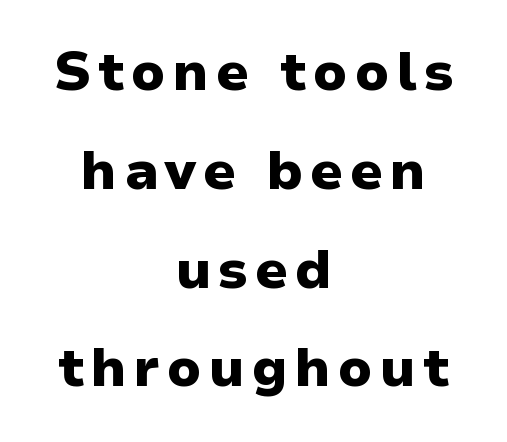
{"serif": "no", "italic": "no", "bold": "yes", "weight": "heavy", "width": "normal", "stroke_contrast": "low", "x_height": "medium", "monospaced": "no", "underline": "no", "align": "center", "line_spacing_ratio": 1.83, "glyph_px": 54}
